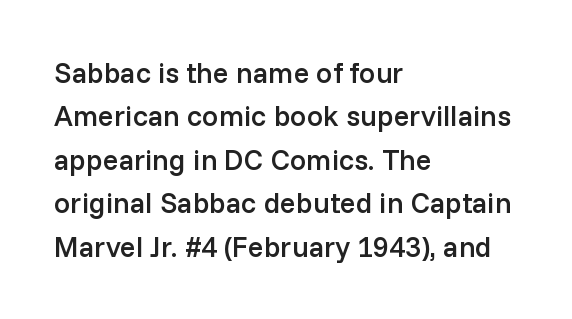
{"serif": "no", "italic": "no", "bold": "semi", "weight": "semibold", "width": "normal", "stroke_contrast": "low", "x_height": "medium", "monospaced": "no", "underline": "no", "align": "left", "line_spacing": "normal", "line_spacing_ratio": 1.5, "letter_spacing": "normal", "letter_spacing_em": 0.0, "glyph_px": 29}
